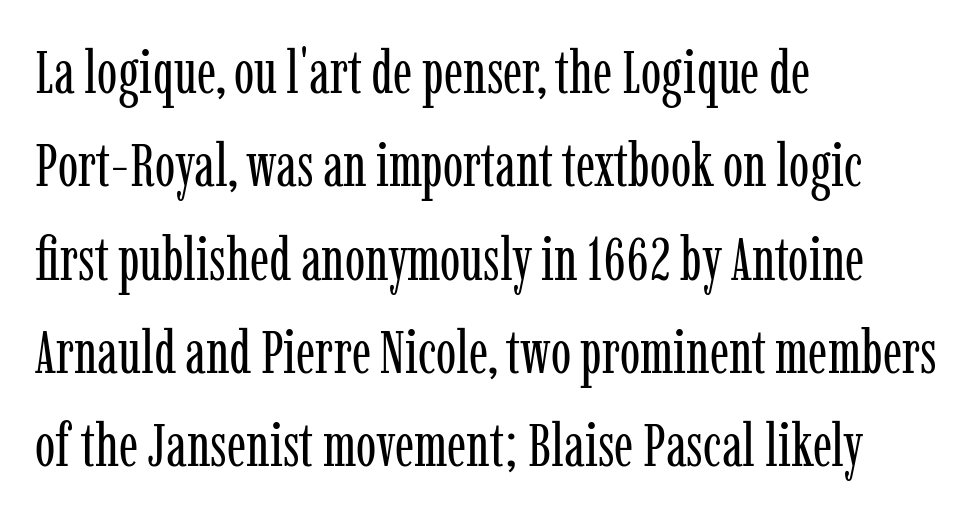
Q: Is the text bold? A: No.
Q: Is the text italic (slanted)? A: No, it is upright.
Q: Is the typeface a serif or a sans-serif typeface? A: Serif.
Q: Is the text underlined? A: No.
Q: How is the paragraph aligned? A: Left-aligned.
Q: Is the spacing between letters normal or unusually wide? A: Normal.
Q: Is the spacing between lines tight, normal or loose? A: Normal.
Q: Width (condensed, normal, or wide)? A: Condensed.
Q: Stroke contrast? A: Low.
Q: x-height? A: Medium.
Q: Monospaced? A: No.
